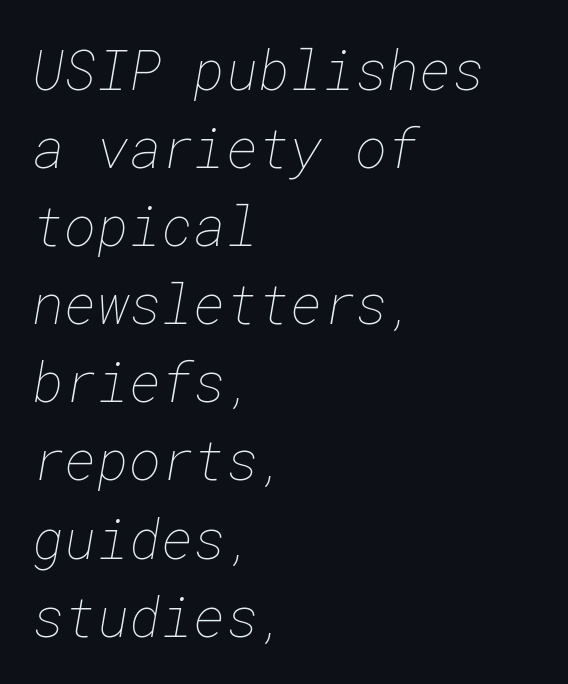
Does the copy run flush right? No — it runs flush left. The letters look calm and open, with moderate or lighter stems. The space between consecutive lines is moderate. The line texture is even and compact thanks to regular tracking.
